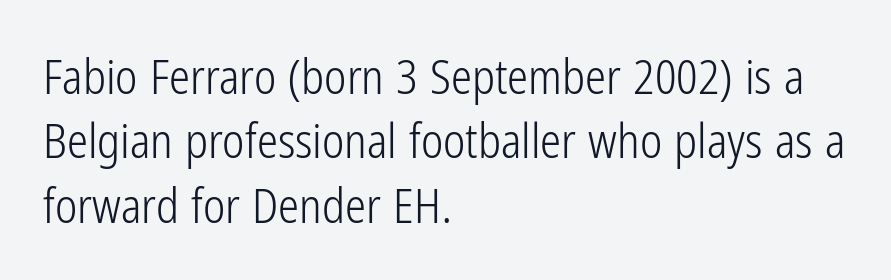
{"serif": "no", "italic": "no", "bold": "no", "weight": "light", "width": "condensed", "stroke_contrast": "low", "x_height": "medium", "monospaced": "no", "underline": "no", "align": "left", "line_spacing": "normal", "line_spacing_ratio": 1.37, "letter_spacing": "normal", "letter_spacing_em": 0.0, "glyph_px": 47}
